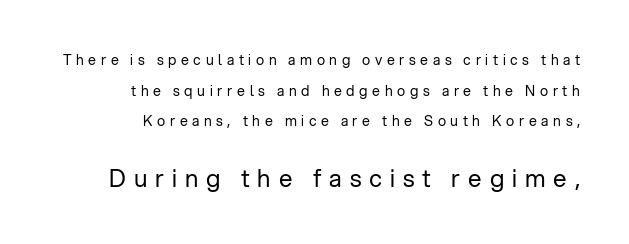
Q: Is the text bold? A: No.
Q: Is the text italic (slanted)? A: No, it is upright.
Q: Is the text underlined? A: No.
Q: How is the paragraph aligned? A: Right-aligned.
Q: Is the spacing between letters normal or unusually wide? A: Unusually wide.
Q: Is the spacing between lines tight, normal or loose? A: Loose.
Q: Which block of text is set in a larger size, the first (top) or the second (bottom)? A: The second (bottom) one.
